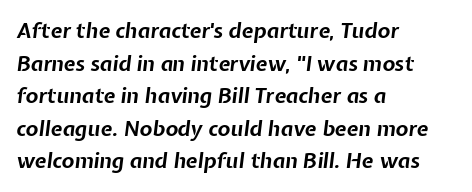
Q: Is the text bold? A: Yes.
Q: Is the text italic (slanted)? A: Yes, it leans right by about 7 degrees.
Q: Is the text underlined? A: No.
Q: How is the paragraph aligned? A: Left-aligned.
Q: Is the spacing between letters normal or unusually wide? A: Normal.
Q: Is the spacing between lines tight, normal or loose? A: Normal.
